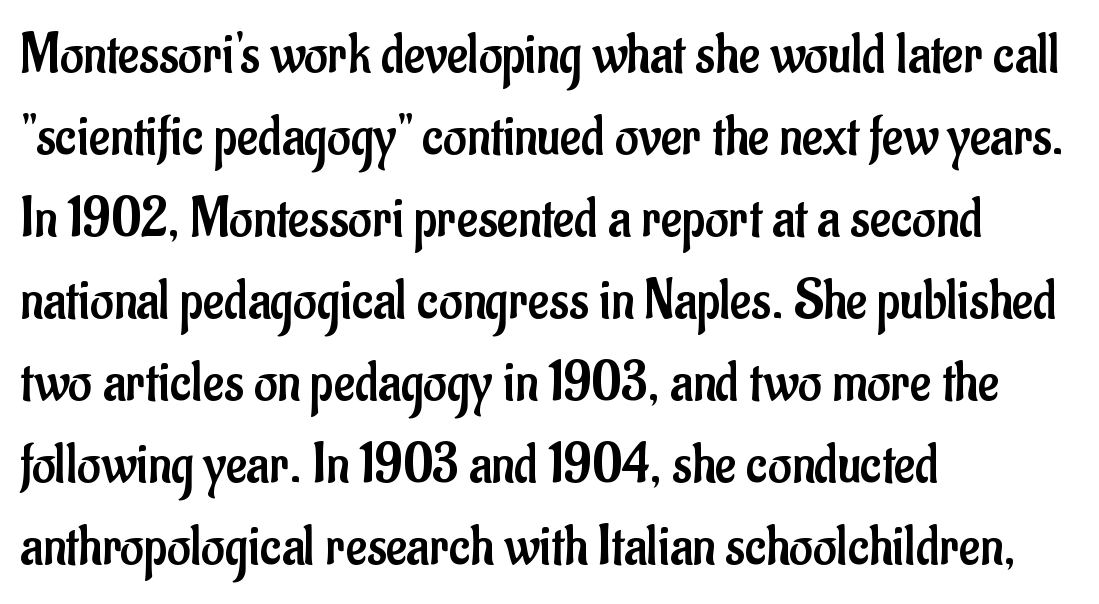
The image shows 57 px regular-weight, condensed sans-serif type, upright; set left-aligned, normal line spacing (1.44x), normal letter spacing, not underlined; low stroke contrast and a small x-height.
